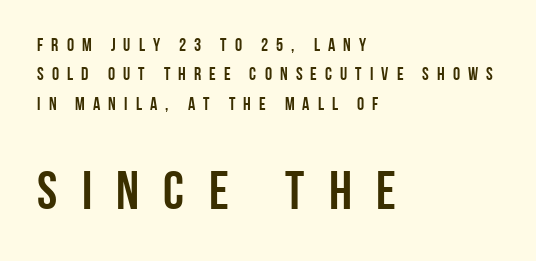
Between these two stacked blocks, the lower one wins on size. Inter-character spacing is expanded well beyond the font's built-in metrics. No italicization has been applied; the sample stays upright. The leading is moderate, giving the passage an even texture.
